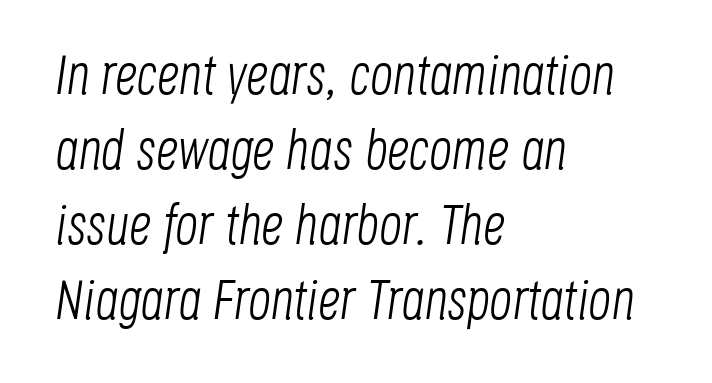
No extra tracking has been applied to these lines. Characters are canted at an angle relative to the baseline's perpendicular. Visually the block forms a straight wall on the left and a jagged coastline on the right. Words float on clear page, feet unadorned. A typesetter would call this proportional, since set widths differ per character.
